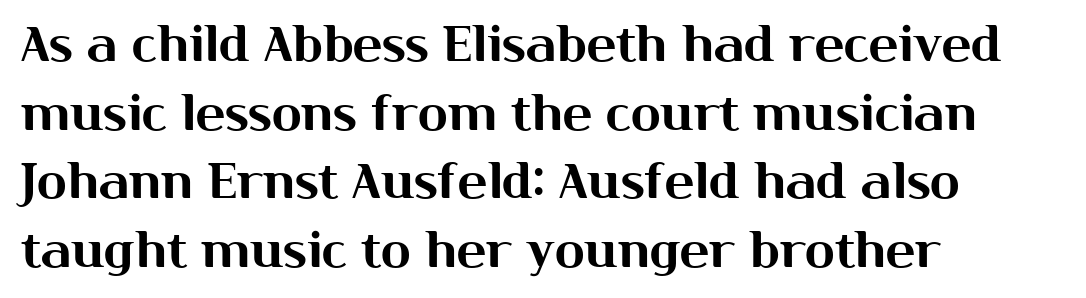
Q: Is the text italic (slanted)? A: No, it is upright.
Q: Is the typeface a serif or a sans-serif typeface? A: Sans-serif.
Q: Is the text underlined? A: No.
Q: How is the paragraph aligned? A: Left-aligned.
Q: Is the spacing between letters normal or unusually wide? A: Normal.
Q: Is the spacing between lines tight, normal or loose? A: Normal.
Q: Width (condensed, normal, or wide)? A: Normal.
Q: Stroke contrast? A: Medium.
Q: x-height? A: Medium.
Q: Monospaced? A: No.
